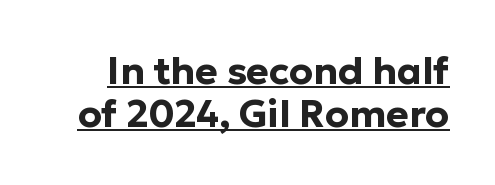
The image shows 38 px bold sans-serif type, upright; set tight line spacing (1.14x), normal letter spacing, underlined; low stroke contrast and a medium x-height.
